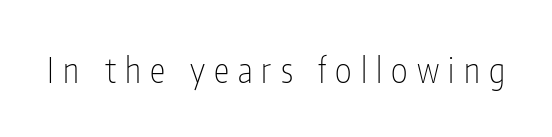
Q: Is the text bold? A: No.
Q: Is the text italic (slanted)? A: No, it is upright.
Q: Is the typeface a serif or a sans-serif typeface? A: Sans-serif.
Q: Is the text underlined? A: No.
Q: Is the spacing between letters normal or unusually wide? A: Unusually wide.
Q: Width (condensed, normal, or wide)? A: Condensed.
Q: Stroke contrast? A: Low.
Q: x-height? A: Medium.
Q: Monospaced? A: No.
